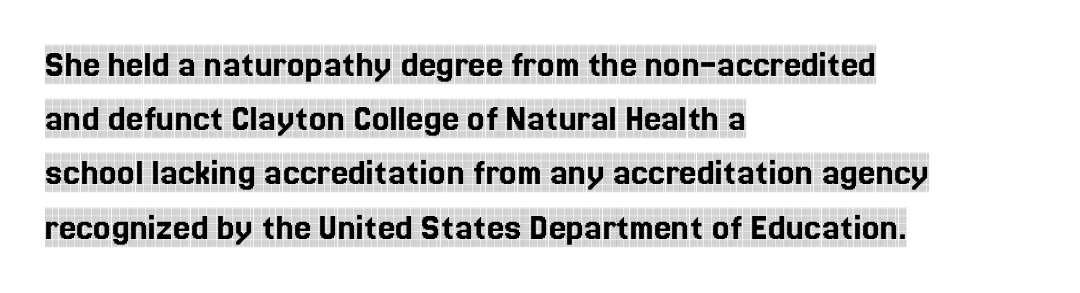
Stroke terminals: seriffed. Interline gaps are of average width in this sample. Here the designer chose a conventional face with non-uniform glyph widths. Nope, not italic — everything's standing straight.
